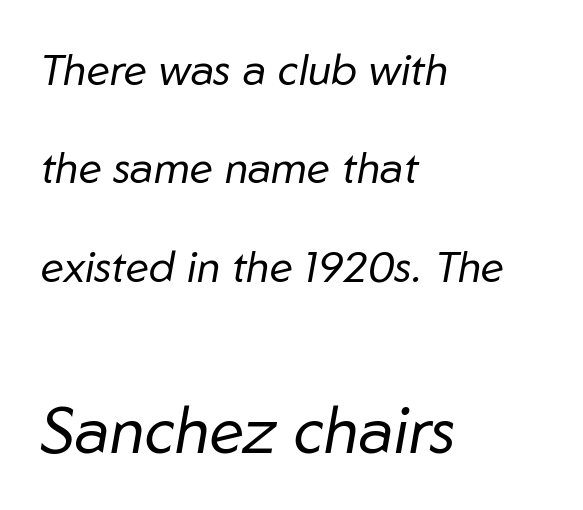
Q: Is the text bold? A: No.
Q: Is the text italic (slanted)? A: Yes, it leans right by about 10 degrees.
Q: Is the text underlined? A: No.
Q: How is the paragraph aligned? A: Left-aligned.
Q: Is the spacing between letters normal or unusually wide? A: Normal.
Q: Is the spacing between lines tight, normal or loose? A: Loose.
Q: Which block of text is set in a larger size, the first (top) or the second (bottom)? A: The second (bottom) one.
Q: Width (condensed, normal, or wide)? A: Normal.
Q: Stroke contrast? A: Low.
Q: x-height? A: Medium.
Q: Monospaced? A: No.
